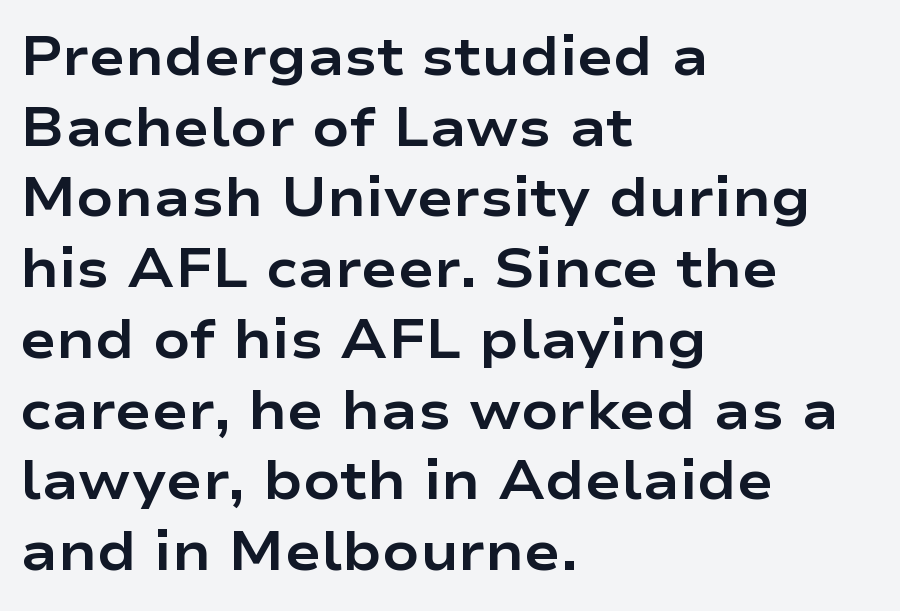
Q: Is the text bold? A: Yes.
Q: Is the text italic (slanted)? A: No, it is upright.
Q: Is the typeface a serif or a sans-serif typeface? A: Sans-serif.
Q: Is the text underlined? A: No.
Q: How is the paragraph aligned? A: Left-aligned.
Q: Is the spacing between letters normal or unusually wide? A: Normal.
Q: Is the spacing between lines tight, normal or loose? A: Normal.
Q: Width (condensed, normal, or wide)? A: Wide.
Q: Stroke contrast? A: Low.
Q: x-height? A: Medium.
Q: Monospaced? A: No.
